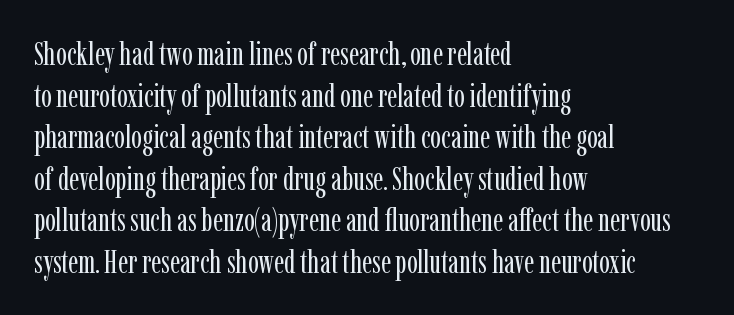
{"serif": "yes", "italic": "no", "bold": "no", "weight": "regular", "width": "condensed", "stroke_contrast": "low", "x_height": "medium", "monospaced": "no", "underline": "no", "align": "left", "line_spacing": "normal", "line_spacing_ratio": 1.3, "letter_spacing": "normal", "letter_spacing_em": 0.0, "glyph_px": 32}
